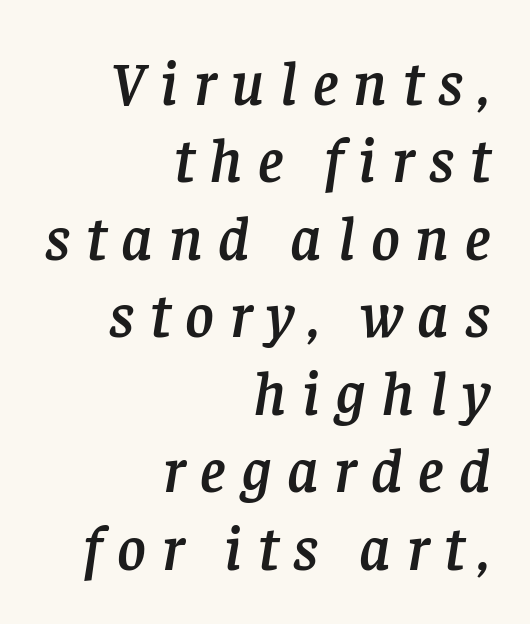
The lines in this sample share a right terminus and differ only in where they begin. Between one letter and the next there's a generous, obvious gap. A normal amount of white space separates one row of letters from the next. The glyphs look as if they've been sheared to an angle. Note the varied advance widths — an 'i' is clearly narrower than an 'm'. The words here are not underlined.
